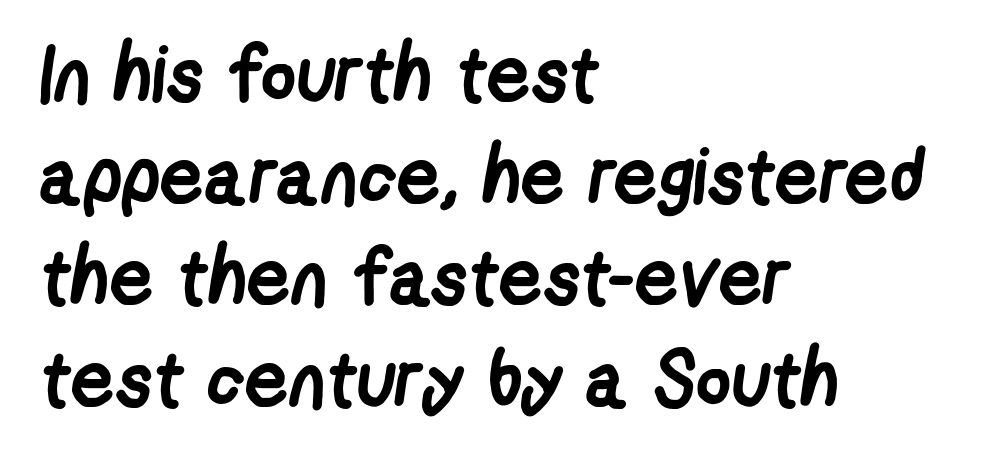
Do the characters align in a grid? No, the font is proportional. The text was rendered using a sans face with plain stroke endings. Alignment: flush left. The baseline area is clear. If you measured baseline to baseline, you'd find a middling distance.
